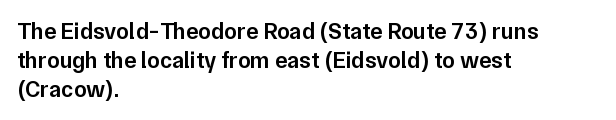
These lines keep a tight, regular rhythm from letter to letter. Horizontally, the lines are justified to the leading edge only. Normally led — the rows are evenly, conventionally spaced. The axis of the letterforms is exactly vertical. Bold? Not quite — semibold, heavier than regular but stopping short.
